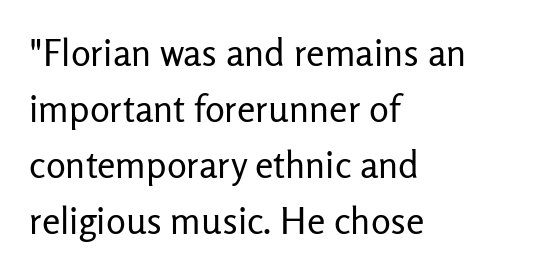
Q: Is the text bold? A: No.
Q: Is the text italic (slanted)? A: No, it is upright.
Q: Is the typeface a serif or a sans-serif typeface? A: Sans-serif.
Q: Is the text underlined? A: No.
Q: How is the paragraph aligned? A: Left-aligned.
Q: Is the spacing between letters normal or unusually wide? A: Normal.
Q: Is the spacing between lines tight, normal or loose? A: Normal.
Q: Width (condensed, normal, or wide)? A: Normal.
Q: Stroke contrast? A: Low.
Q: x-height? A: Medium.
Q: Monospaced? A: No.
